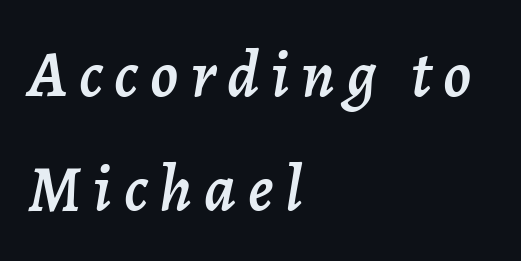
Q: Is the text italic (slanted)? A: Yes, it leans right by about 7 degrees.
Q: Is the text underlined? A: No.
Q: How is the paragraph aligned? A: Left-aligned.
Q: Width (condensed, normal, or wide)? A: Normal.
Q: Stroke contrast? A: Low.
Q: x-height? A: Medium.
Q: Monospaced? A: No.
